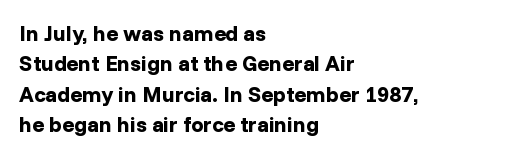
{"italic": "no", "bold": "yes", "underline": "no", "align": "left", "line_spacing": "normal", "line_spacing_ratio": 1.38, "letter_spacing": "normal", "letter_spacing_em": 0.0, "glyph_px": 22}
